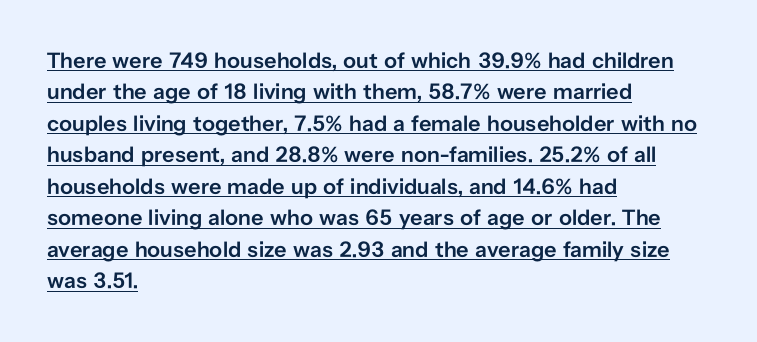
The image shows 22 px text type, upright; set left-aligned, normal line spacing (1.43x), normal letter spacing, underlined.
